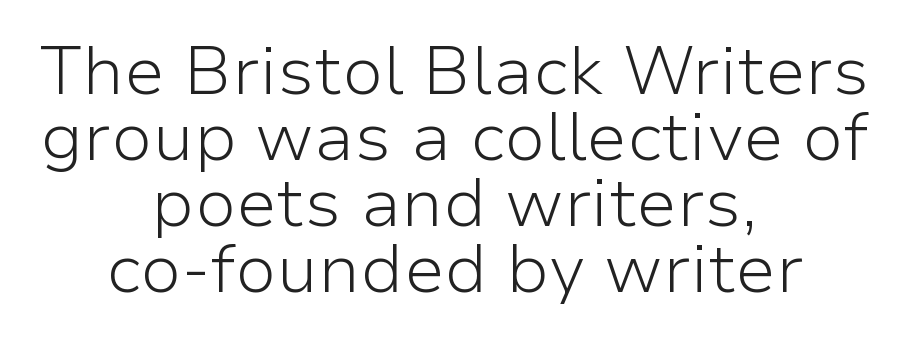
The image shows 68 px light sans-serif type, upright; set centered, tight line spacing (0.97x), normal letter spacing, not underlined; low stroke contrast and a medium x-height.
